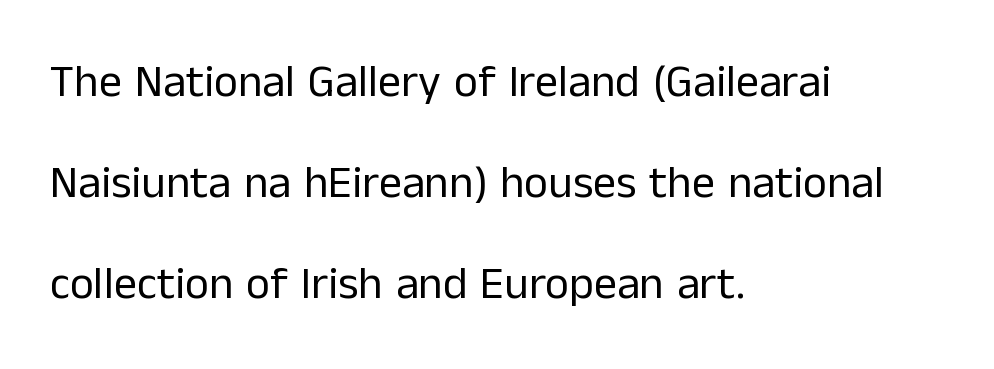
Q: Is the text bold? A: No.
Q: Is the text italic (slanted)? A: No, it is upright.
Q: Is the typeface a serif or a sans-serif typeface? A: Sans-serif.
Q: Is the text underlined? A: No.
Q: How is the paragraph aligned? A: Left-aligned.
Q: Is the spacing between letters normal or unusually wide? A: Normal.
Q: Is the spacing between lines tight, normal or loose? A: Loose.
Q: Width (condensed, normal, or wide)? A: Normal.
Q: Stroke contrast? A: Low.
Q: x-height? A: Medium.
Q: Monospaced? A: No.
